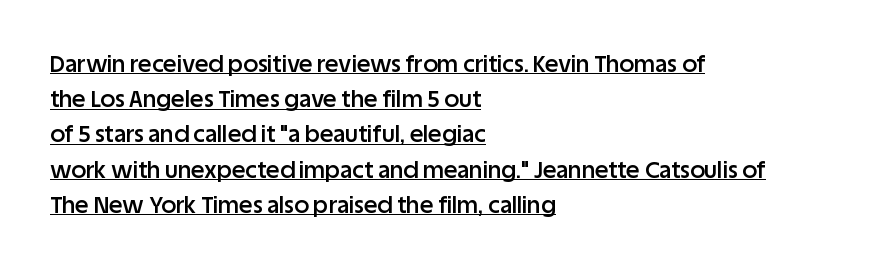
The image shows 23 px text type, upright; set left-aligned, normal line spacing (1.53x), normal letter spacing, underlined.
